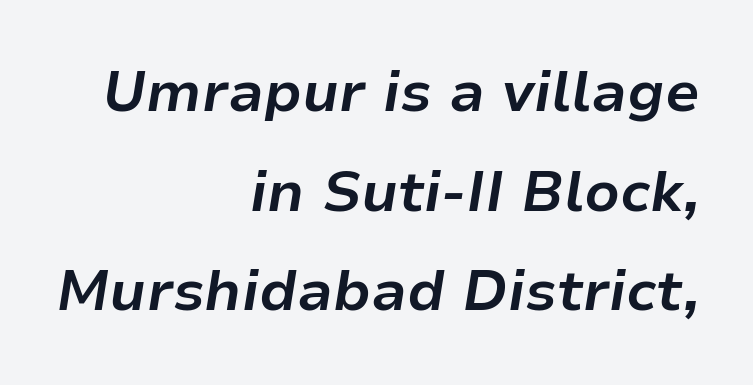
The sample has been set heavy, in full bold. Compared with a flush-left layout, this one pins lines to the opposite, right side. A typesetter would mark this as italic. No extra tracking has been applied to these lines.
